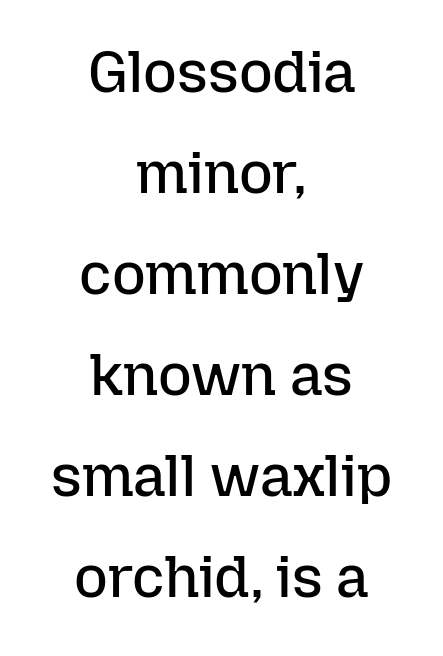
The image shows 58 px regular-weight type, upright; set centered, line spacing 1.74x, normal letter spacing, not underlined; low stroke contrast and a medium x-height.
